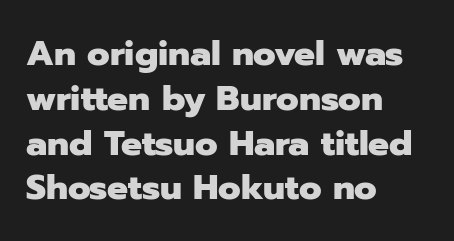
{"serif": "no", "italic": "no", "bold": "yes", "weight": "heavy", "width": "normal", "stroke_contrast": "low", "x_height": "medium", "monospaced": "no", "underline": "no", "align": "left", "line_spacing": "normal", "line_spacing_ratio": 1.28, "letter_spacing": "normal", "letter_spacing_em": 0.0, "glyph_px": 35}
